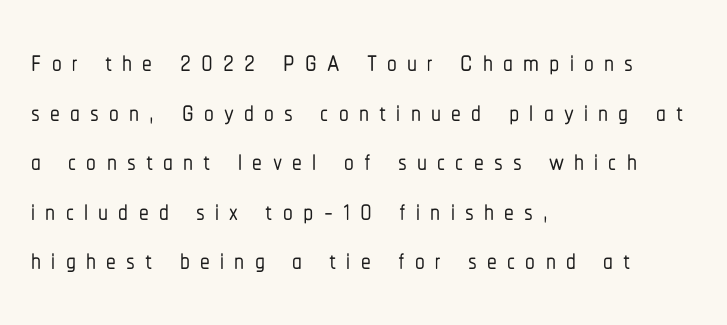
{"serif": "no", "italic": "no", "width": "condensed", "stroke_contrast": "low", "x_height": "medium", "monospaced": "no", "underline": "no", "align": "left", "line_spacing": "normal", "line_spacing_ratio": 1.27, "letter_spacing": "wide", "letter_spacing_em": 0.26, "glyph_px": 39}
